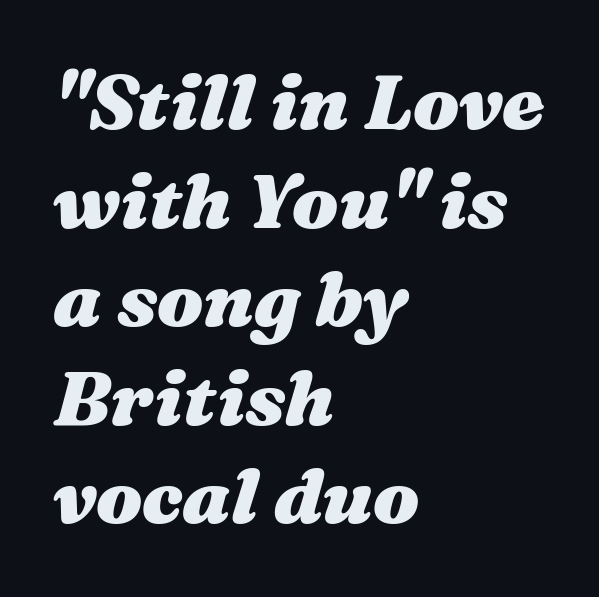
Every character sits at an angle, as italics do. Typographic density is high because the face is bold. Whoever set this chose a conventional vertical rhythm. Think of a printed novel: that variable character pitch is what you see here.
